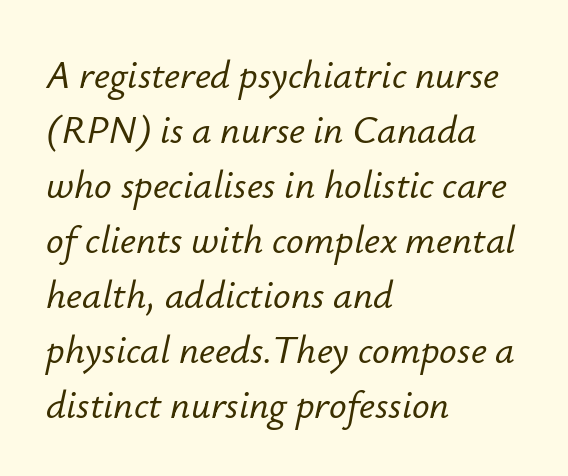
Looks like regular typesetting: each glyph gets only the width it needs. Between one letter and the next there's only the usual sliver of space. Notice how descenders clear the ascenders below comfortably — that's standard leading. The rendering applies a slant to the glyphs.
